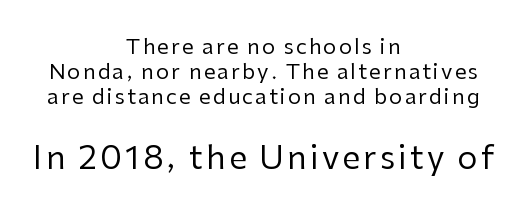
Q: Is the text bold? A: No.
Q: Is the text italic (slanted)? A: No, it is upright.
Q: Is the typeface a serif or a sans-serif typeface? A: Sans-serif.
Q: Is the text underlined? A: No.
Q: How is the paragraph aligned? A: Centered.
Q: Which block of text is set in a larger size, the first (top) or the second (bottom)? A: The second (bottom) one.
Q: Width (condensed, normal, or wide)? A: Normal.
Q: Stroke contrast? A: Low.
Q: x-height? A: Medium.
Q: Monospaced? A: No.
